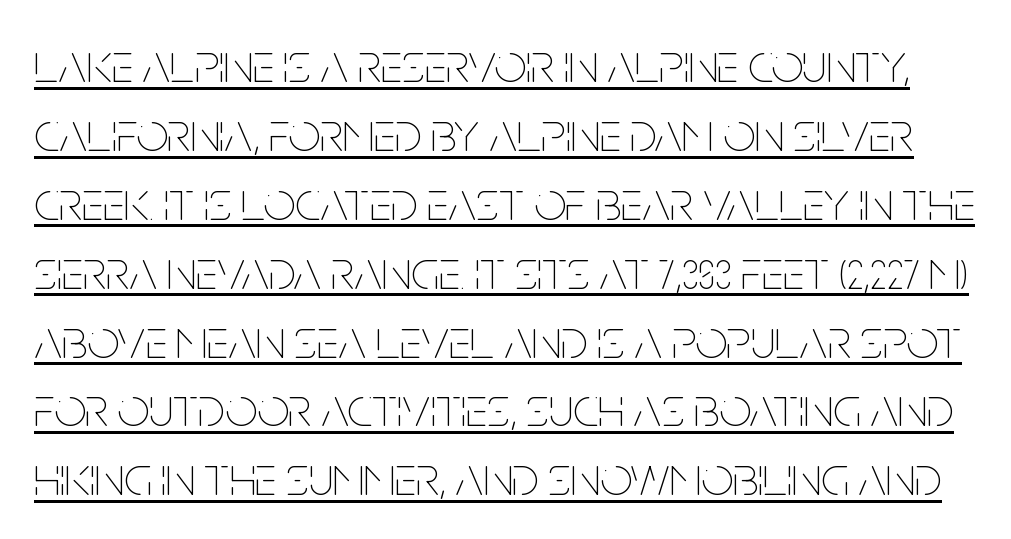
Q: Is the text bold? A: No.
Q: Is the text italic (slanted)? A: No, it is upright.
Q: Is the text underlined? A: Yes.
Q: Is the spacing between letters normal or unusually wide? A: Normal.
Q: Width (condensed, normal, or wide)? A: Condensed.
Q: Stroke contrast? A: Low.
Q: x-height? A: Large.
Q: Monospaced? A: No.
